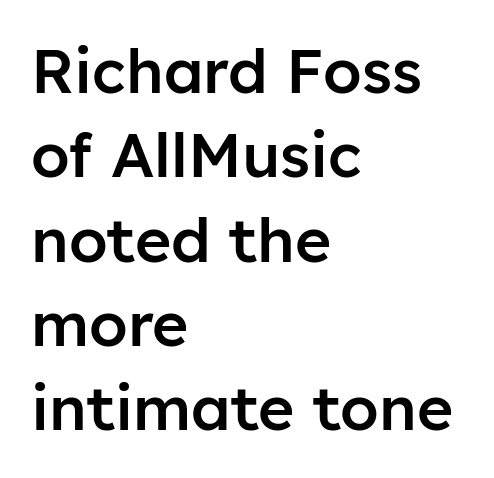
The glyphs are unaccompanied by any horizontal stroke below them. It's the straight-up-and-down kind of type. The gaps between neighbouring characters are ordinary and unremarkable. Firm but not heavy-handed strokes: this text is semibold. Is this a fixed-width face? No — the glyphs have proportional, varying widths.
